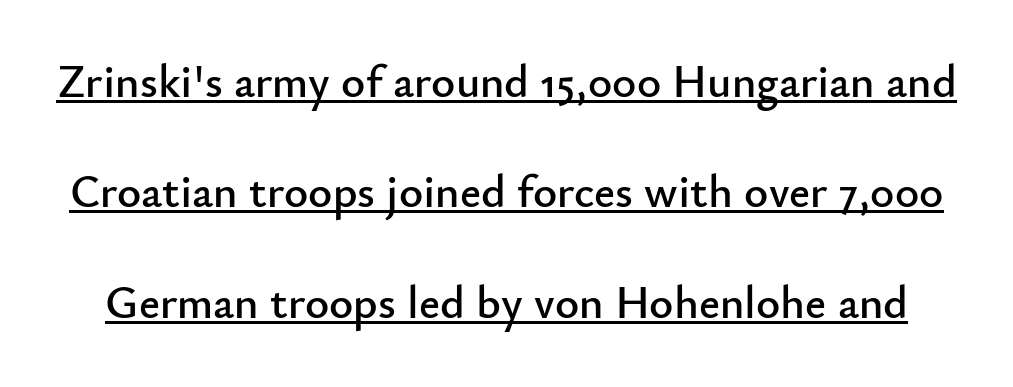
The text was rendered using a sans face with plain stroke endings. Compared with undecorated copy, this sample adds a rule below the words. A typesetter would mark this as roman, not italic. Summary of vertical rhythm: relaxed, with wide interline spacing.
